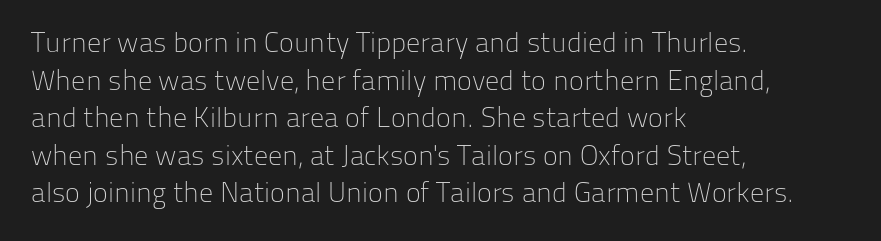
{"serif": "no", "italic": "no", "bold": "no", "weight": "light", "width": "normal", "stroke_contrast": "low", "x_height": "medium", "monospaced": "no", "underline": "no", "align": "left", "line_spacing": "normal", "line_spacing_ratio": 1.34, "letter_spacing": "normal", "letter_spacing_em": 0.0, "glyph_px": 28}
